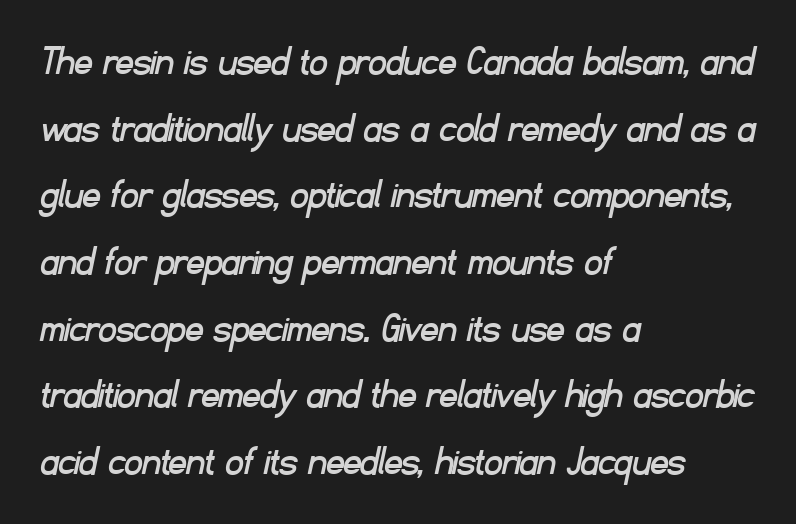
Q: Is the typeface a serif or a sans-serif typeface? A: Sans-serif.
Q: Is the text underlined? A: No.
Q: How is the paragraph aligned? A: Left-aligned.
Q: Is the spacing between letters normal or unusually wide? A: Normal.
Q: Is the spacing between lines tight, normal or loose? A: Normal.
Q: Width (condensed, normal, or wide)? A: Normal.
Q: Stroke contrast? A: Low.
Q: x-height? A: Small.
Q: Monospaced? A: No.
